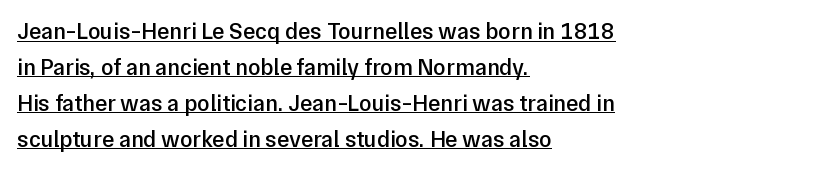
Short note: letters normally spaced. Has an underline been added? It has. Short and long lines alike share a common starting point at left. The passage shown stacks its lines at a standard gap. The letters stand straight up with perfectly vertical stems. Typesetter's note: demi weight, one step under bold.
